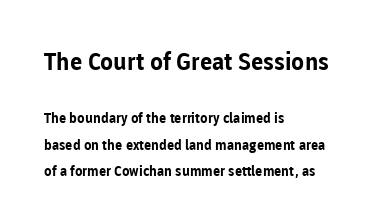
{"italic": "no", "bold": "yes", "underline": "no", "align": "left", "line_spacing_ratio": 1.88, "letter_spacing": "normal", "letter_spacing_em": 0.0, "larger_block": "first", "size_ratio": 1.71, "glyph_px": 24}
